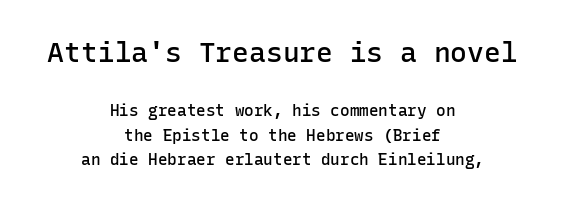
{"serif": "no", "italic": "no", "bold": "semi", "weight": "semibold", "width": "normal", "stroke_contrast": "low", "x_height": "medium", "monospaced": "yes", "underline": "no", "align": "center", "line_spacing": "normal", "line_spacing_ratio": 1.53, "letter_spacing": "normal", "letter_spacing_em": 0.0, "larger_block": "first", "size_ratio": 1.75, "glyph_px": 28}
